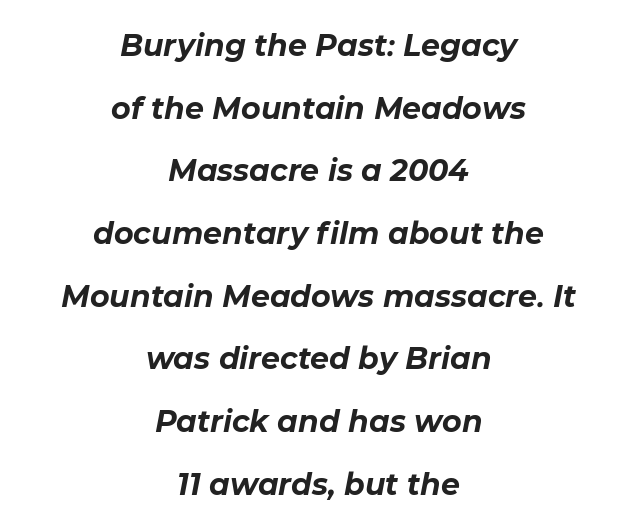
Q: Is the text bold? A: Yes.
Q: Is the text italic (slanted)? A: Yes, it leans right by about 11 degrees.
Q: Is the text underlined? A: No.
Q: How is the paragraph aligned? A: Centered.
Q: Is the spacing between letters normal or unusually wide? A: Normal.
Q: Is the spacing between lines tight, normal or loose? A: Loose.
Q: Width (condensed, normal, or wide)? A: Normal.
Q: Stroke contrast? A: Low.
Q: x-height? A: Medium.
Q: Monospaced? A: No.
